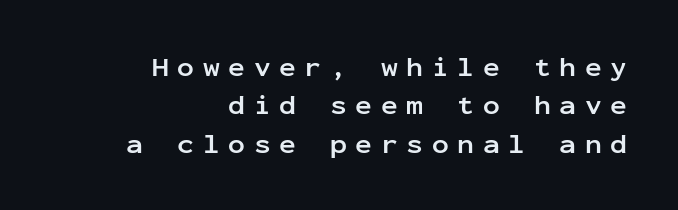
{"serif": "no", "italic": "no", "bold": "yes", "weight": "semibold", "width": "normal", "stroke_contrast": "low", "x_height": "medium", "monospaced": "yes", "underline": "no", "align": "right", "line_spacing": "normal", "line_spacing_ratio": 1.37, "letter_spacing": "wide", "letter_spacing_em": 0.31, "glyph_px": 28}
